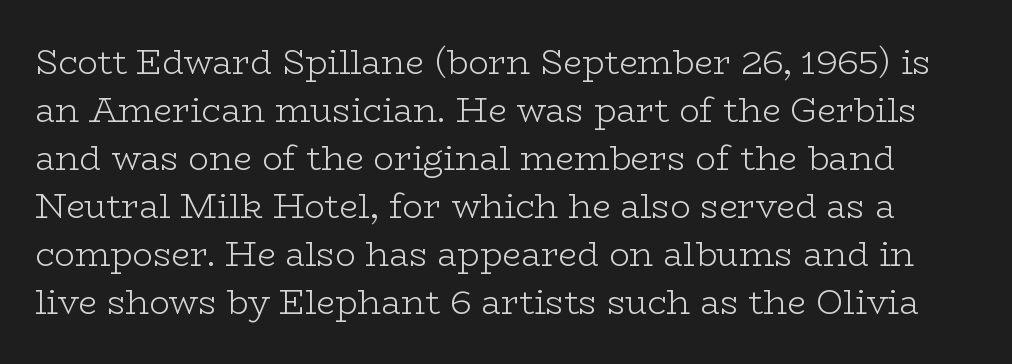
{"serif": "yes", "italic": "no", "bold": "no", "weight": "light", "width": "wide", "stroke_contrast": "low", "x_height": "medium", "monospaced": "no", "underline": "no", "line_spacing": "normal", "line_spacing_ratio": 1.41, "letter_spacing": "normal", "letter_spacing_em": 0.0, "glyph_px": 34}
